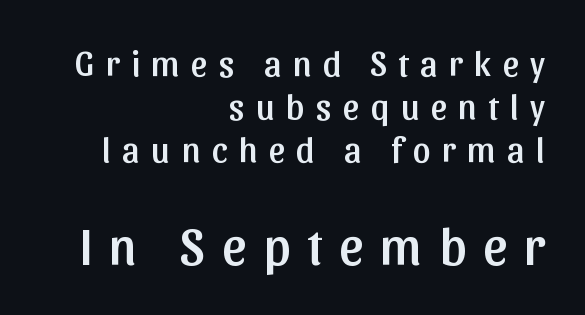
{"serif": "no", "italic": "no", "width": "normal", "stroke_contrast": "low", "x_height": "medium", "monospaced": "no", "underline": "no", "align": "right", "line_spacing_ratio": 1.23, "letter_spacing": "wide", "letter_spacing_em": 0.33, "larger_block": "second", "size_ratio": 1.49, "glyph_px": 52}
